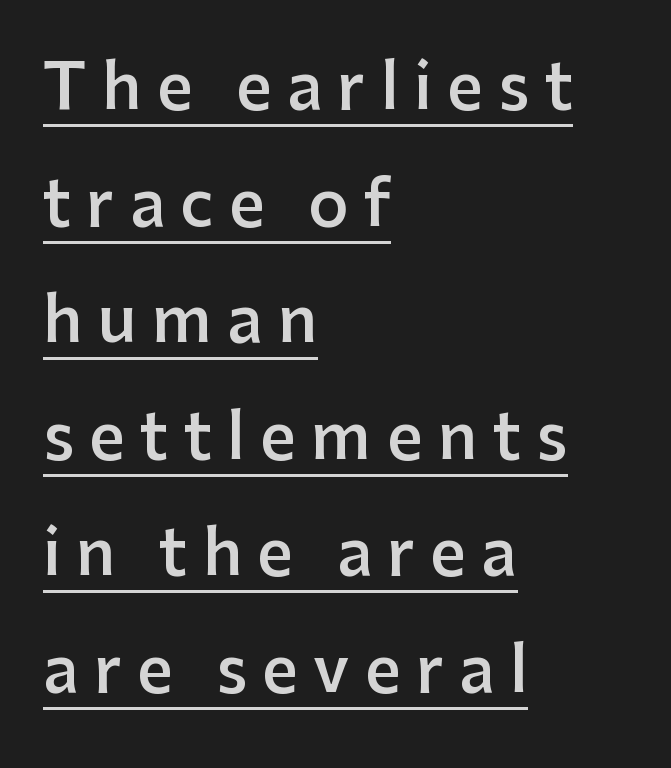
{"serif": "no", "italic": "no", "bold": "semi", "weight": "semibold", "width": "normal", "stroke_contrast": "low", "x_height": "medium", "monospaced": "no", "underline": "yes", "align": "left", "line_spacing_ratio": 1.85, "letter_spacing": "wide", "letter_spacing_em": 0.24, "glyph_px": 63}
